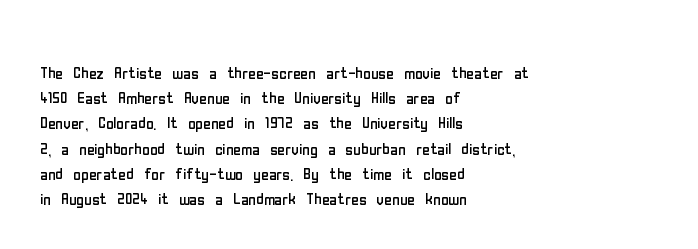
{"italic": "no", "bold": "no", "underline": "no", "align": "left", "line_spacing_ratio": 1.2, "letter_spacing": "normal", "letter_spacing_em": 0.0, "glyph_px": 21}
